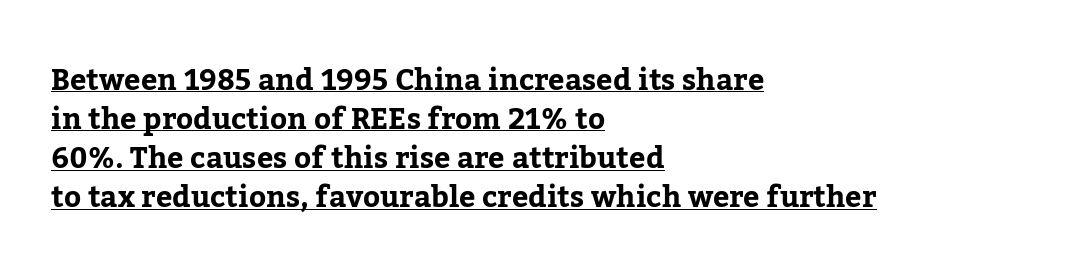
The axis of the letterforms is exactly vertical. This sample is left-justified, so line endings fall wherever the words run out. The face used here is rendered with its standard letterfit. The font is running at its bold setting. Line spacing here is normal. Every word sits above its own underline.
